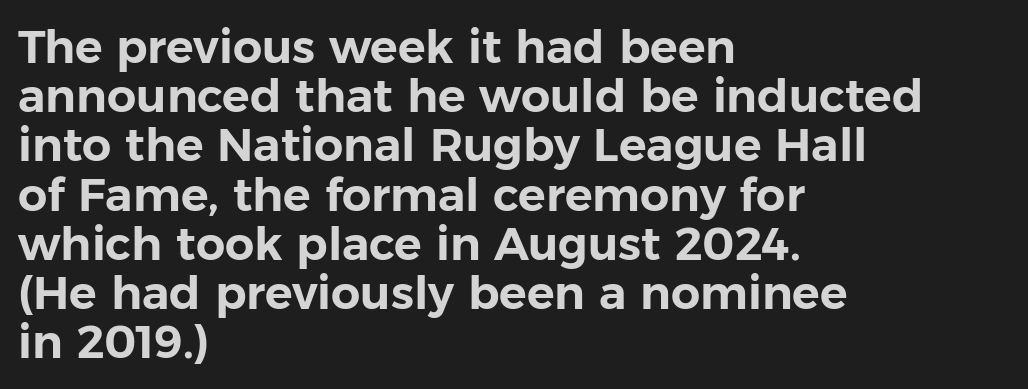
Proportional: the letters do not fall into vertical columns. The axis of the letterforms is exactly vertical. Bare-footed words on every line. Glyph-to-glyph distance matches everyday printed text.
